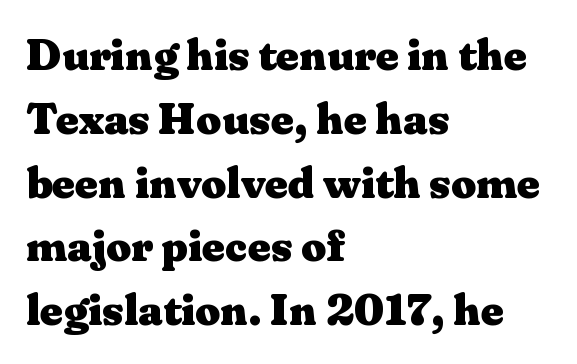
The image shows 44 px heavy, wide serif type, upright; set left-aligned, normal line spacing (1.45x), normal letter spacing, not underlined; medium stroke contrast and a medium x-height.
